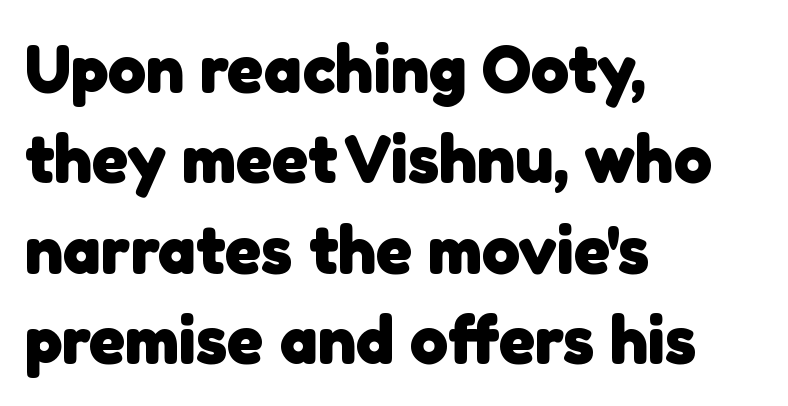
Decoration check: the copy has no underline. You'd pick this weight for a headline — it's a proper bold. Do the characters align in a grid? No, the font is proportional. Nobody touched the tracking dial on this one.
